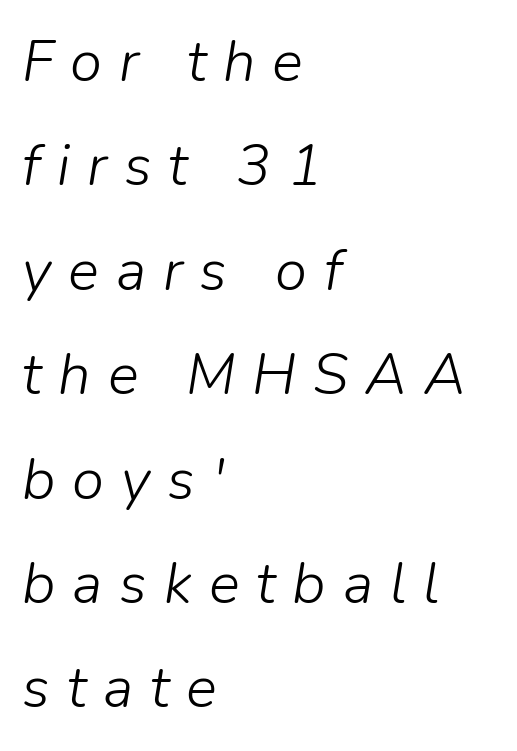
Q: Is the text bold? A: No.
Q: Is the text italic (slanted)? A: Yes, it leans right by about 9 degrees.
Q: Is the text underlined? A: No.
Q: How is the paragraph aligned? A: Left-aligned.
Q: Is the spacing between letters normal or unusually wide? A: Unusually wide.
Q: Width (condensed, normal, or wide)? A: Normal.
Q: Stroke contrast? A: Low.
Q: x-height? A: Medium.
Q: Monospaced? A: No.
